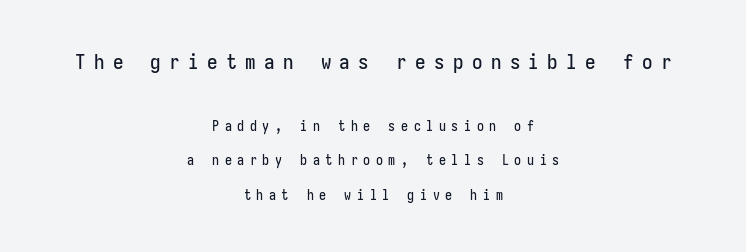
The image shows 21 px text type, upright; set centered, loose line spacing (2.47x), unusually wide letter spacing (+0.4 em), not underlined; the first (top) block is 1.5x larger.
